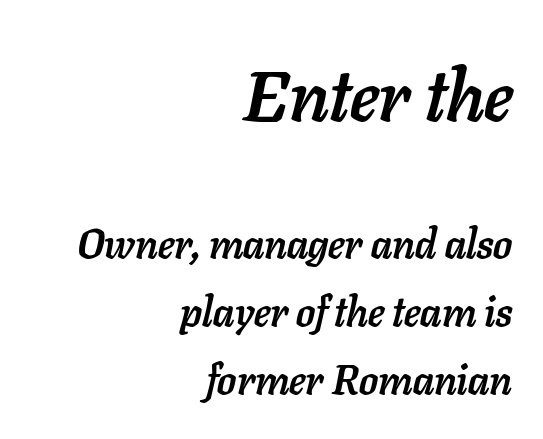
Q: Is the text bold? A: Yes.
Q: Is the text italic (slanted)? A: Yes, it leans right by about 11 degrees.
Q: Is the text underlined? A: No.
Q: How is the paragraph aligned? A: Right-aligned.
Q: Is the spacing between letters normal or unusually wide? A: Normal.
Q: Is the spacing between lines tight, normal or loose? A: Normal.
Q: Which block of text is set in a larger size, the first (top) or the second (bottom)? A: The first (top) one.
Q: Width (condensed, normal, or wide)? A: Normal.
Q: Stroke contrast? A: Low.
Q: x-height? A: Medium.
Q: Monospaced? A: No.
